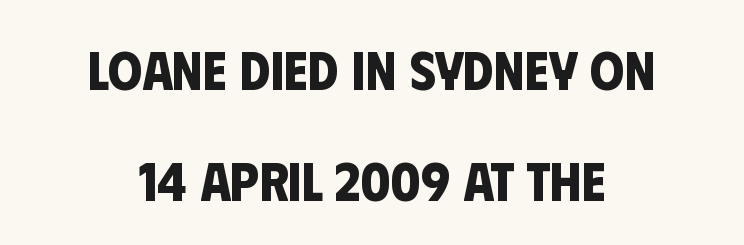
{"serif": "no", "bold": "yes", "weight": "bold", "width": "condensed", "stroke_contrast": "low", "x_height": "large", "monospaced": "no", "underline": "no", "align": "center", "line_spacing": "loose", "line_spacing_ratio": 2.01, "letter_spacing": "normal", "letter_spacing_em": 0.0, "glyph_px": 55}
